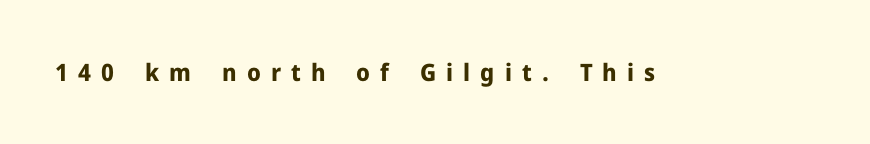
The image shows 24 px bold type, upright; set unusually wide letter spacing (+0.42 em), not underlined.
